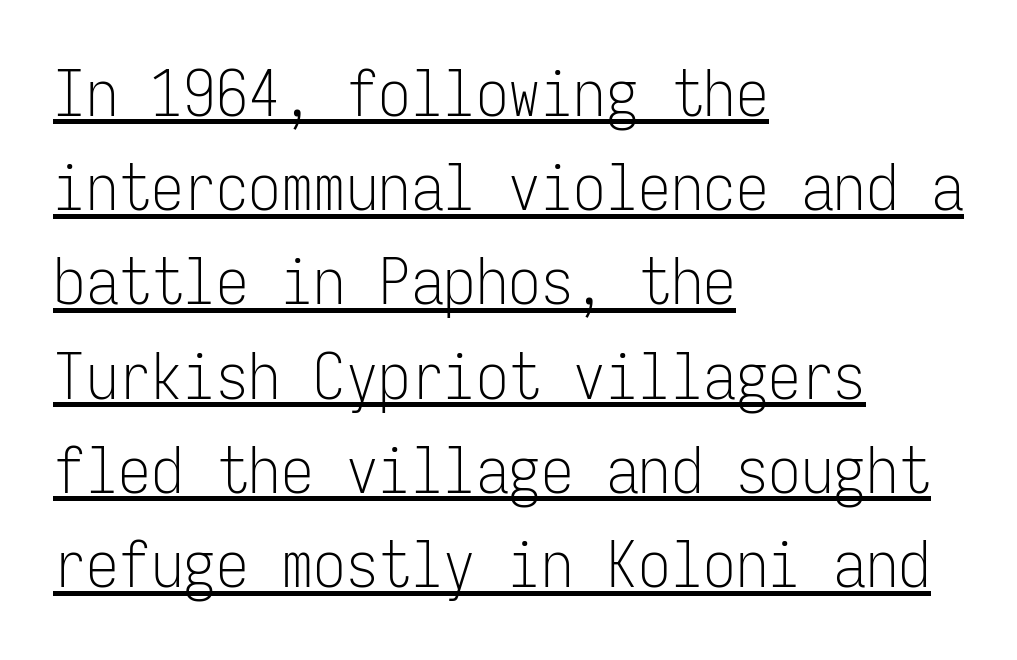
The image shows 65 px light, condensed sans-serif type, upright, monospaced; set left-aligned, normal line spacing (1.45x), normal letter spacing, underlined; low stroke contrast and a medium x-height.
